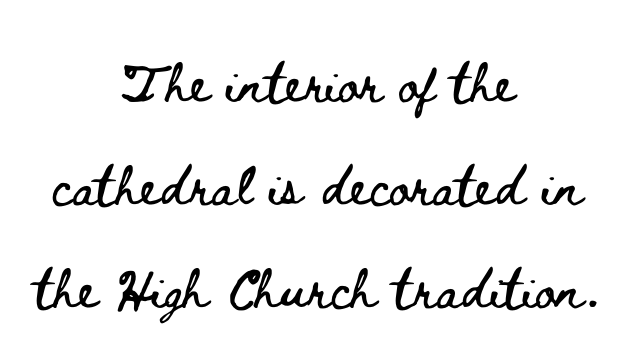
{"width": "wide", "stroke_contrast": "low", "x_height": "small", "monospaced": "no", "underline": "no", "align": "center", "line_spacing": "loose", "line_spacing_ratio": 2.06, "letter_spacing": "normal", "letter_spacing_em": 0.0, "glyph_px": 50}
